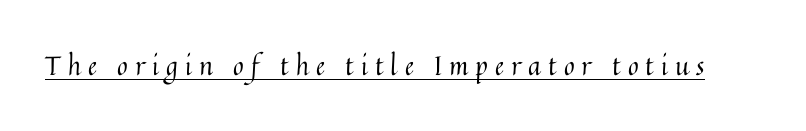
Q: Is the text bold? A: No.
Q: Is the text italic (slanted)? A: Yes.
Q: Is the text underlined? A: Yes.
Q: Is the spacing between letters normal or unusually wide? A: Unusually wide.
